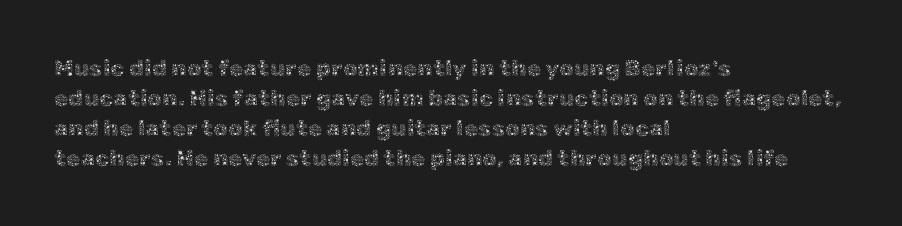
The image shows 23 px text type, upright; set left-aligned, normal line spacing (1.3x), normal letter spacing, not underlined.
